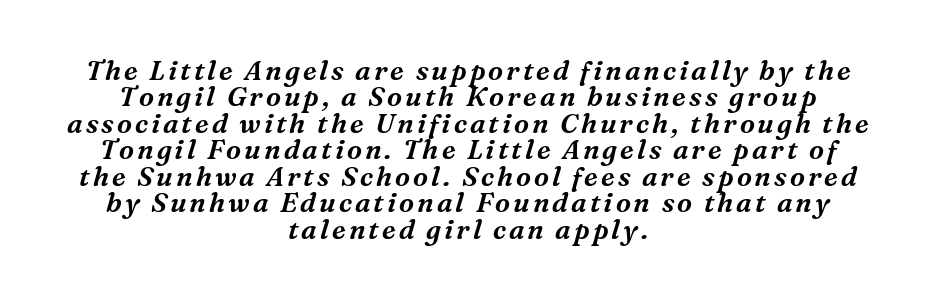
The image shows 27 px text type, italic (leaning right); set centered, tight line spacing (0.98x), not underlined.
